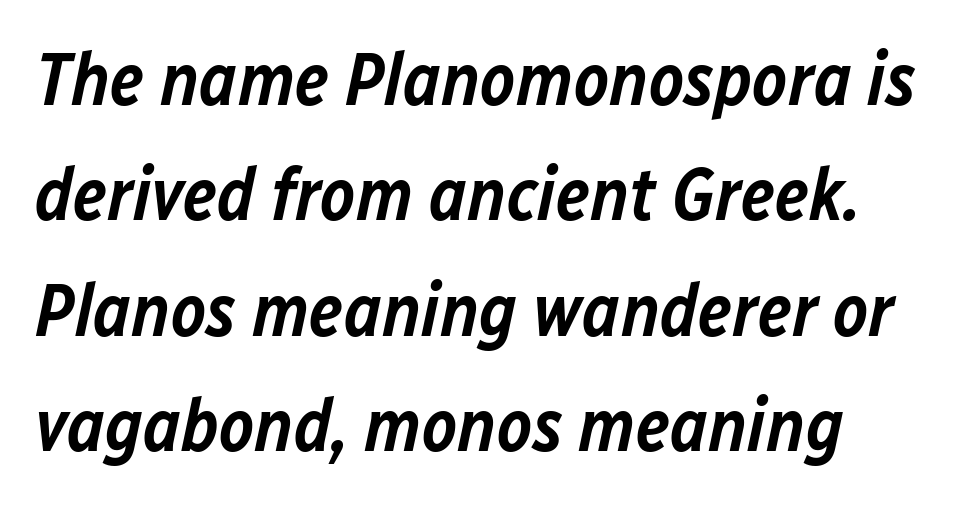
Q: Is the text bold? A: Semi-bold.
Q: Is the text italic (slanted)? A: Yes, it leans right by about 12 degrees.
Q: Is the text underlined? A: No.
Q: Is the spacing between letters normal or unusually wide? A: Normal.
Q: Is the spacing between lines tight, normal or loose? A: Normal.
Q: Width (condensed, normal, or wide)? A: Normal.
Q: Stroke contrast? A: Low.
Q: x-height? A: Medium.
Q: Monospaced? A: No.
